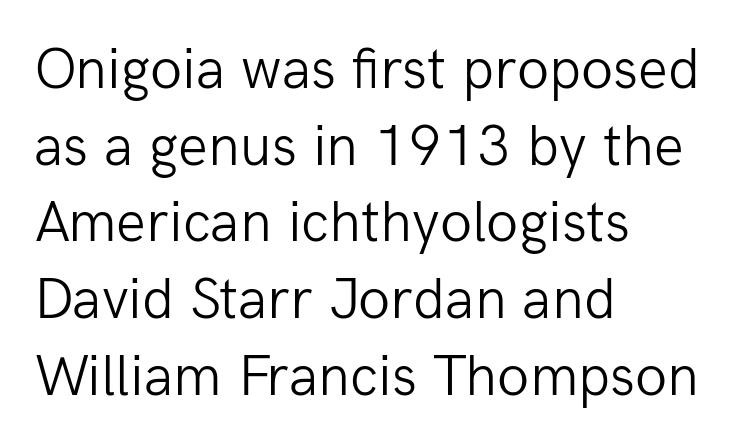
The image shows 59 px light sans-serif type, upright; set left-aligned, normal line spacing (1.3x), normal letter spacing, not underlined; low stroke contrast and a medium x-height.
